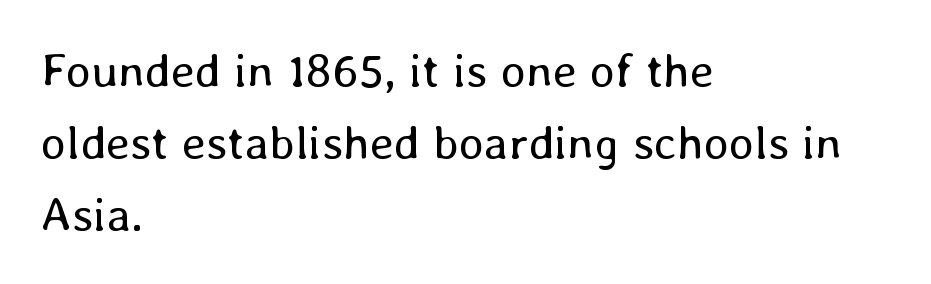
{"italic": "no", "bold": "no", "weight": "regular", "width": "normal", "stroke_contrast": "low", "x_height": "medium", "monospaced": "no", "underline": "no", "align": "left", "line_spacing": "normal", "line_spacing_ratio": 1.5, "letter_spacing": "normal", "letter_spacing_em": 0.0, "glyph_px": 48}
